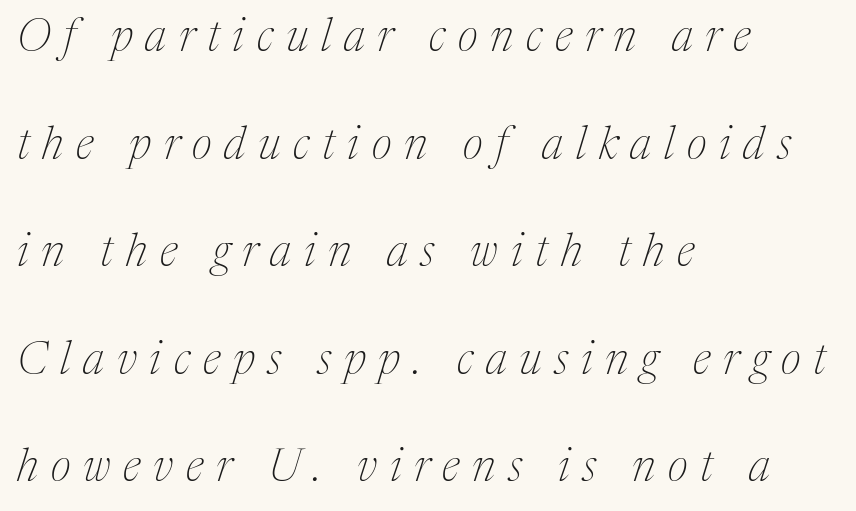
The image shows 45 px thin serif type, italic (leaning right); set left-aligned, loose line spacing (2.39x), unusually wide letter spacing (+0.28 em), not underlined; medium stroke contrast and a medium x-height.
